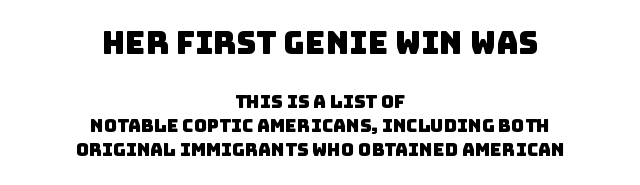
The first block has been scaled up relative to the second. The typesetter chose a symmetrical, centered arrangement here. Decoration check: the copy has no underline. Each new line begins a customary step beneath the previous one. I'd call this a sans setting — the letters go barefoot.
